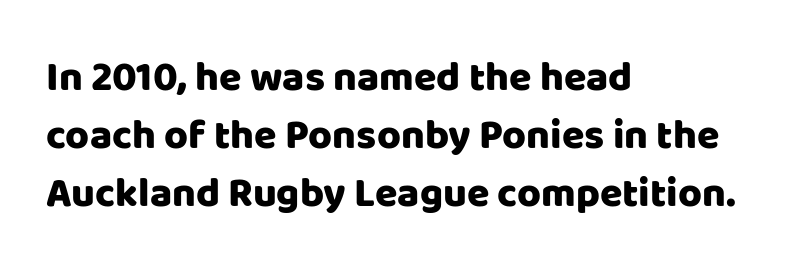
The image shows 41 px sans-serif type, upright; set left-aligned, normal line spacing (1.41x), normal letter spacing, not underlined; low stroke contrast and a large x-height.
